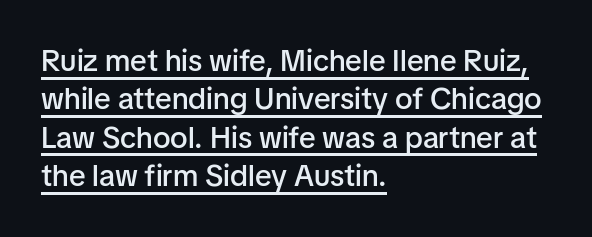
Stems and bowls a touch heavier than normal — semibold. The letters sit at their default tracking, neither squeezed nor spread. Nope, no serifs anywhere on these letters. Regarding leading, the lines here are spaced in the standard way. The rag falls on the right side of this text block.
